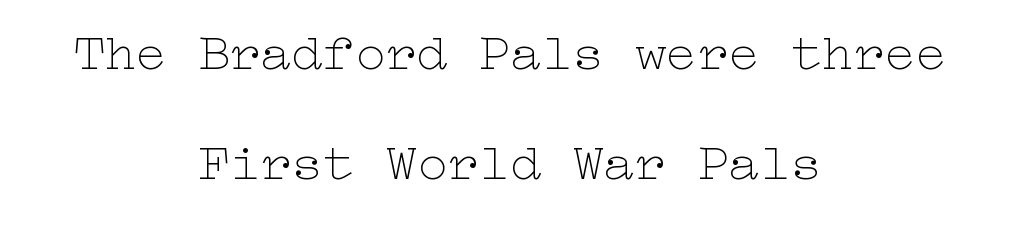
This sample trades compactness for vertical openness between lines. Notice how the passage keeps no hard edge, just a central spine. The foot of each line stays bare and open. Words appear dense and cohesive because spacing is normal.
